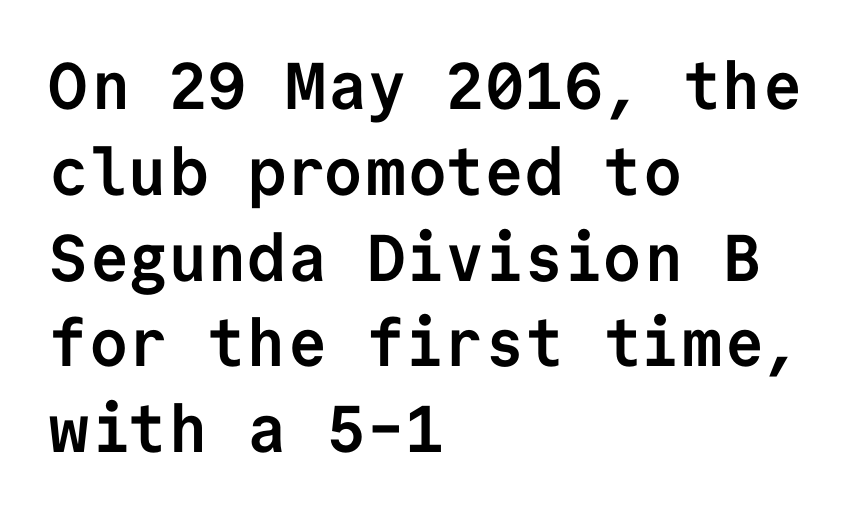
{"serif": "no", "italic": "no", "bold": "yes", "weight": "semibold", "width": "normal", "stroke_contrast": "low", "x_height": "medium", "monospaced": "yes", "underline": "no", "align": "left", "line_spacing": "normal", "line_spacing_ratio": 1.3, "letter_spacing": "normal", "letter_spacing_em": 0.0, "glyph_px": 66}
